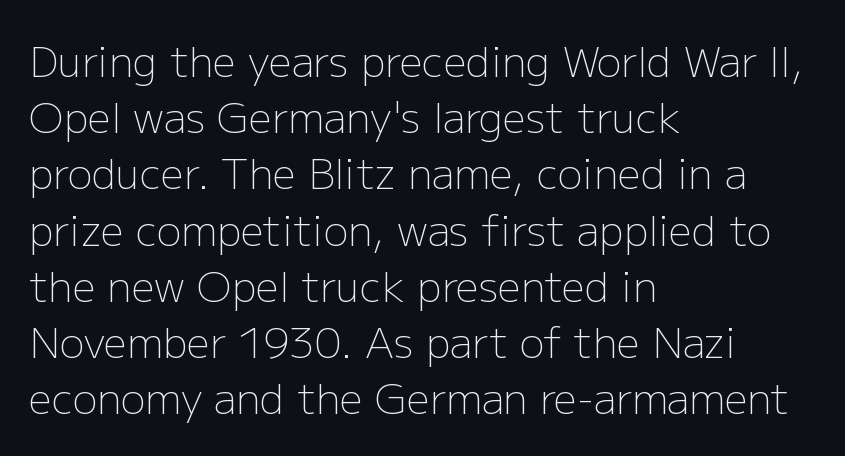
The image shows 41 px light sans-serif type, upright; set left-aligned, normal line spacing (1.37x), normal letter spacing, not underlined; low stroke contrast and a medium x-height.
